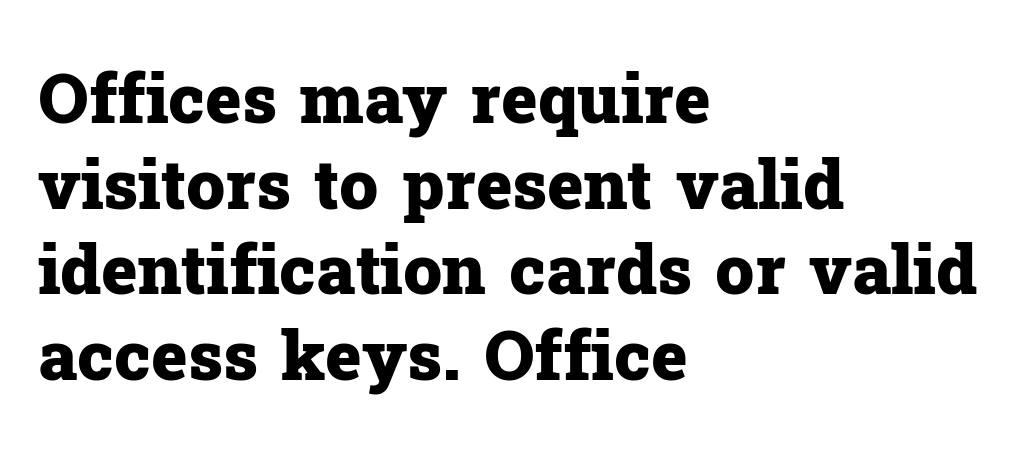
{"serif": "yes", "italic": "no", "bold": "yes", "weight": "heavy", "width": "normal", "stroke_contrast": "low", "x_height": "medium", "monospaced": "no", "underline": "no", "align": "left", "line_spacing_ratio": 1.24, "letter_spacing": "normal", "letter_spacing_em": 0.0, "glyph_px": 69}
